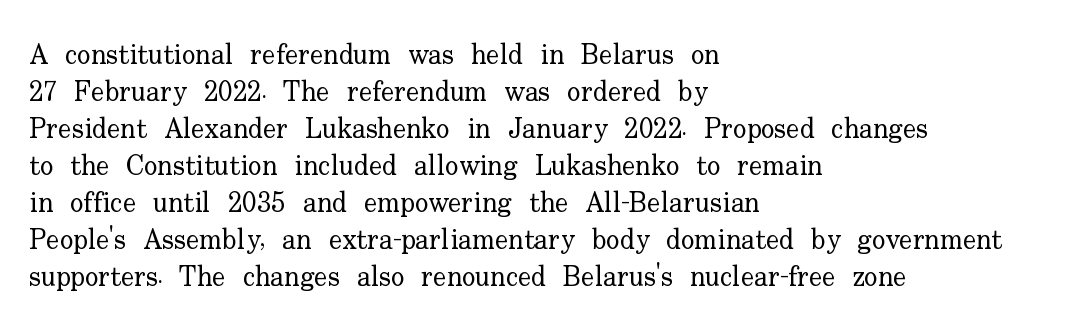
{"serif": "yes", "italic": "no", "bold": "no", "weight": "regular", "width": "normal", "stroke_contrast": "low", "x_height": "small", "monospaced": "no", "underline": "no", "align": "left", "line_spacing": "normal", "line_spacing_ratio": 1.32, "letter_spacing": "normal", "letter_spacing_em": 0.0, "glyph_px": 28}
